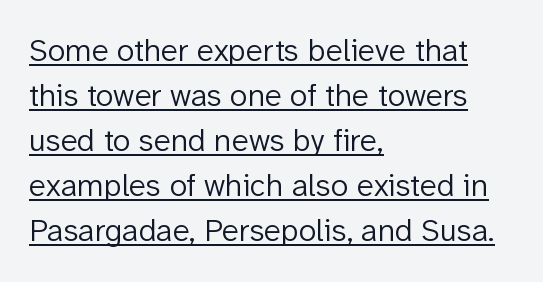
Q: Is the text bold? A: No.
Q: Is the text italic (slanted)? A: No, it is upright.
Q: Is the typeface a serif or a sans-serif typeface? A: Sans-serif.
Q: Is the text underlined? A: Yes.
Q: How is the paragraph aligned? A: Left-aligned.
Q: Is the spacing between letters normal or unusually wide? A: Normal.
Q: Is the spacing between lines tight, normal or loose? A: Normal.
Q: Width (condensed, normal, or wide)? A: Normal.
Q: Stroke contrast? A: Low.
Q: x-height? A: Medium.
Q: Monospaced? A: No.
